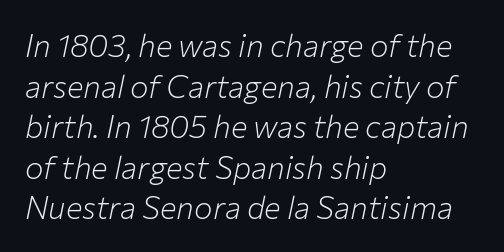
{"italic": "yes", "lean": "right", "slant_degrees": 12, "bold": "no", "weight": "light", "width": "normal", "stroke_contrast": "low", "x_height": "medium", "monospaced": "no", "underline": "no", "align": "left", "line_spacing": "normal", "line_spacing_ratio": 1.31, "letter_spacing": "normal", "letter_spacing_em": 0.0, "glyph_px": 31}
